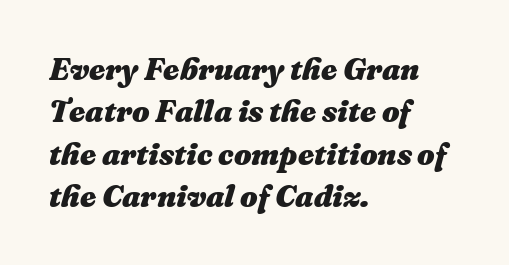
Each new line begins a customary step beneath the previous one. Underline: absent. The text block is weighted toward the left margin, trailing off unevenly rightward. In terms of posture, this sample is oblique. The characters look thick and weighty, a clear bold. Here the designer chose a conventional face with non-uniform glyph widths.
